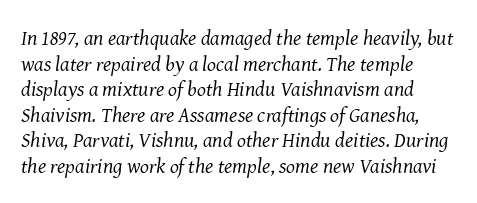
Unmarked baselines from the first word to the last. You can tell it's italic because the verticals aren't actually vertical. This reads as an unemphasized weight, regular at the heaviest. The horizontal fit of the characters is conventional and even.
